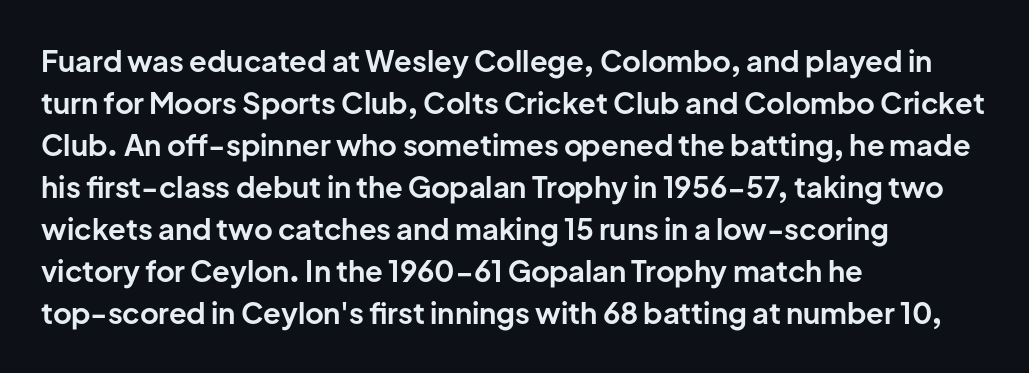
{"serif": "no", "italic": "no", "bold": "yes", "weight": "bold", "width": "normal", "stroke_contrast": "low", "x_height": "medium", "monospaced": "no", "underline": "no", "align": "left", "line_spacing": "normal", "line_spacing_ratio": 1.45, "letter_spacing": "normal", "letter_spacing_em": 0.0, "glyph_px": 29}
